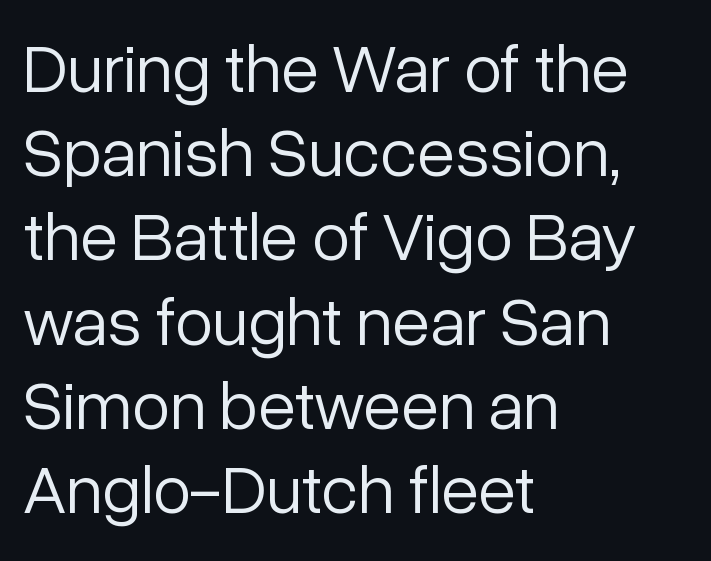
What kind of face is this? One without serifs — a sans. Think of a printed novel: that variable character pitch is what you see here. The line texture is even and compact thanks to regular tracking. Visually the block forms a straight wall on the left and a jagged coastline on the right. Designer's note — italics off, roman on.
